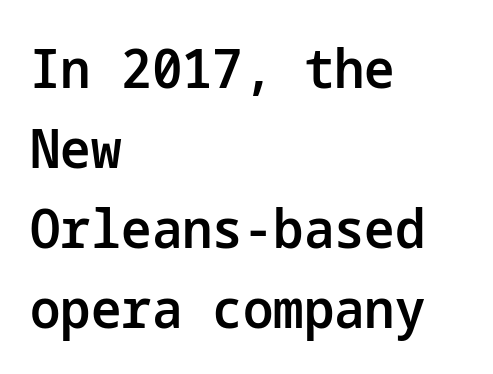
The image shows 54 px semibold sans-serif type, upright; set left-aligned, normal line spacing (1.48x), normal letter spacing, not underlined; low stroke contrast and a medium x-height.
